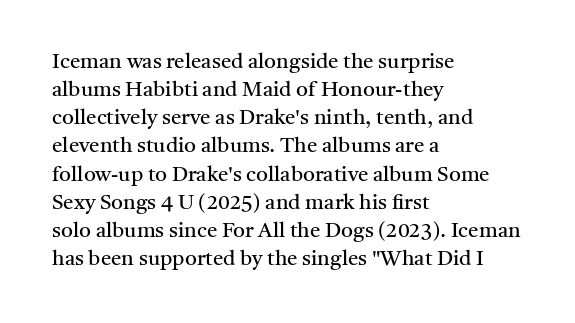
Q: Is the text bold? A: No.
Q: Is the text italic (slanted)? A: No, it is upright.
Q: Is the text underlined? A: No.
Q: How is the paragraph aligned? A: Left-aligned.
Q: Is the spacing between letters normal or unusually wide? A: Normal.
Q: Is the spacing between lines tight, normal or loose? A: Normal.
